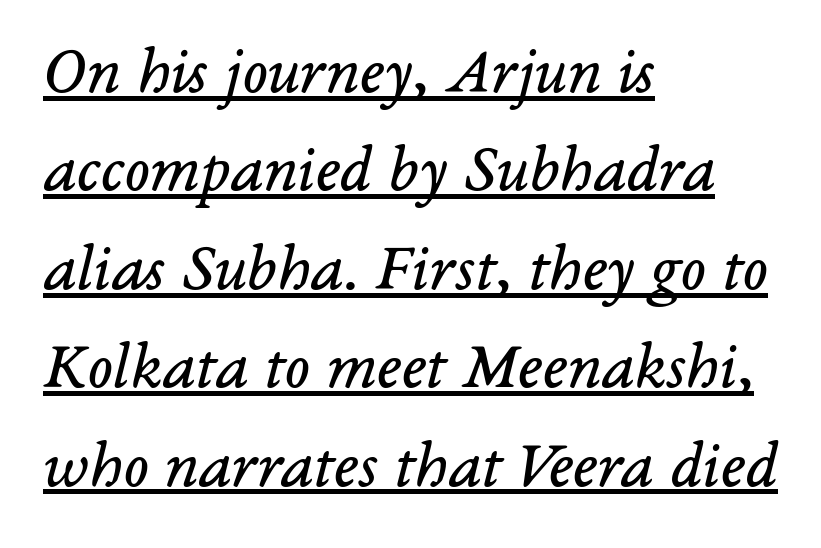
{"serif": "yes", "italic": "yes", "lean": "right", "slant_degrees": 14, "bold": "no", "weight": "regular", "width": "normal", "stroke_contrast": "low", "x_height": "medium", "monospaced": "no", "underline": "yes", "align": "left", "line_spacing": "normal", "line_spacing_ratio": 1.47, "letter_spacing": "normal", "letter_spacing_em": 0.0, "glyph_px": 67}
